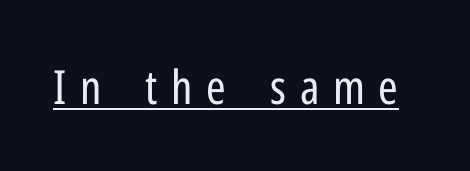
This rendering features underlined lettering. Italic? Not at all — the glyphs are vertical. The rendering inserts visible extra space after every character. The glyphs in this specimen are sans serif.
